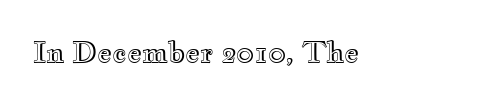
{"italic": "no", "width": "wide", "x_height": "small", "monospaced": "no", "underline": "no", "letter_spacing": "normal", "letter_spacing_em": 0.0, "glyph_px": 28}
